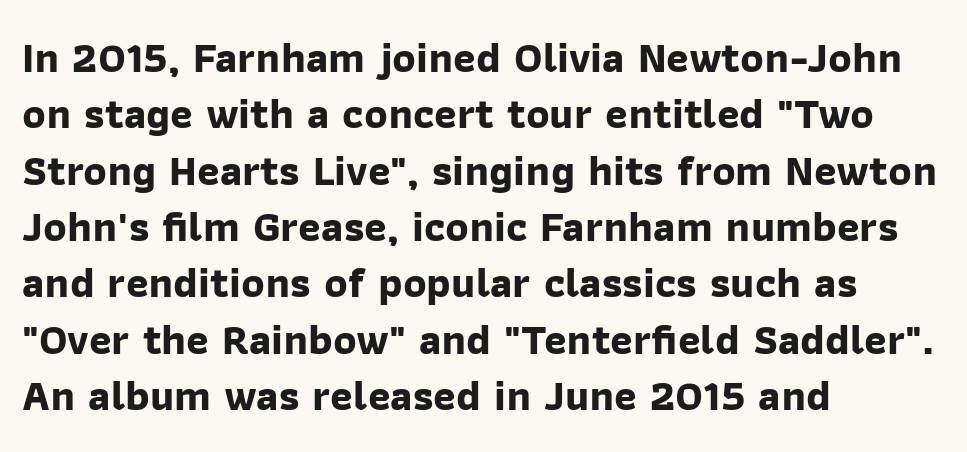
Letterform terminals end flat and unadorned throughout the passage. Notice how thick the strokes are: this is what a full bold looks like. The typesetter chose a ragged-right arrangement here. The face used here is rendered with its standard letterfit. Nobody drew a line under any word here.
